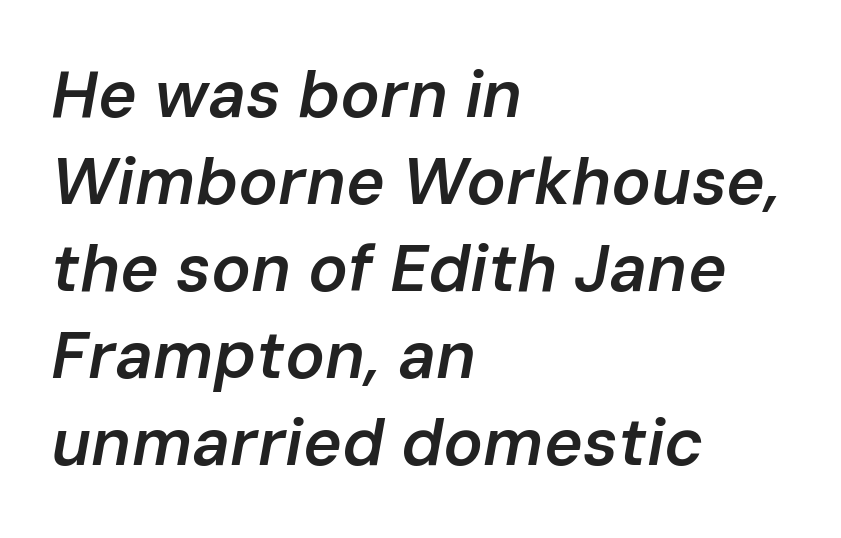
{"italic": "yes", "lean": "right", "slant_degrees": 10, "bold": "semi", "weight": "semibold", "width": "normal", "stroke_contrast": "low", "x_height": "medium", "monospaced": "no", "underline": "no", "align": "left", "line_spacing": "normal", "line_spacing_ratio": 1.32, "letter_spacing": "normal", "letter_spacing_em": 0.0, "glyph_px": 66}
